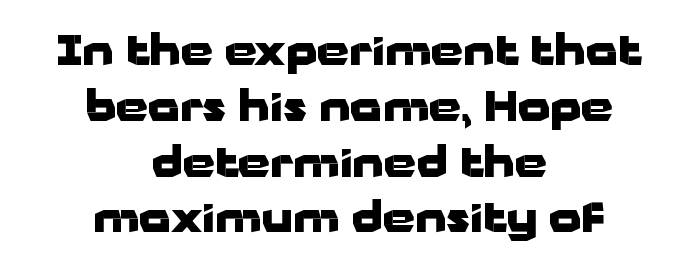
{"serif": "no", "italic": "no", "bold": "yes", "weight": "heavy", "width": "wide", "stroke_contrast": "low", "x_height": "medium", "monospaced": "no", "underline": "no", "align": "center", "line_spacing": "normal", "line_spacing_ratio": 1.36, "letter_spacing": "normal", "letter_spacing_em": 0.0, "glyph_px": 41}
